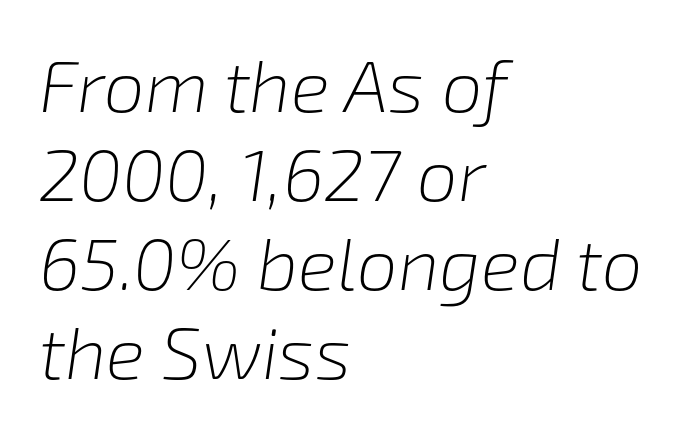
The string is rendered with underlining switched off. The passage is arranged the way most books set body copy — flush left. Weight: in the light-to-regular range. Spacing verdict: proportional, widths tailored to each character.
